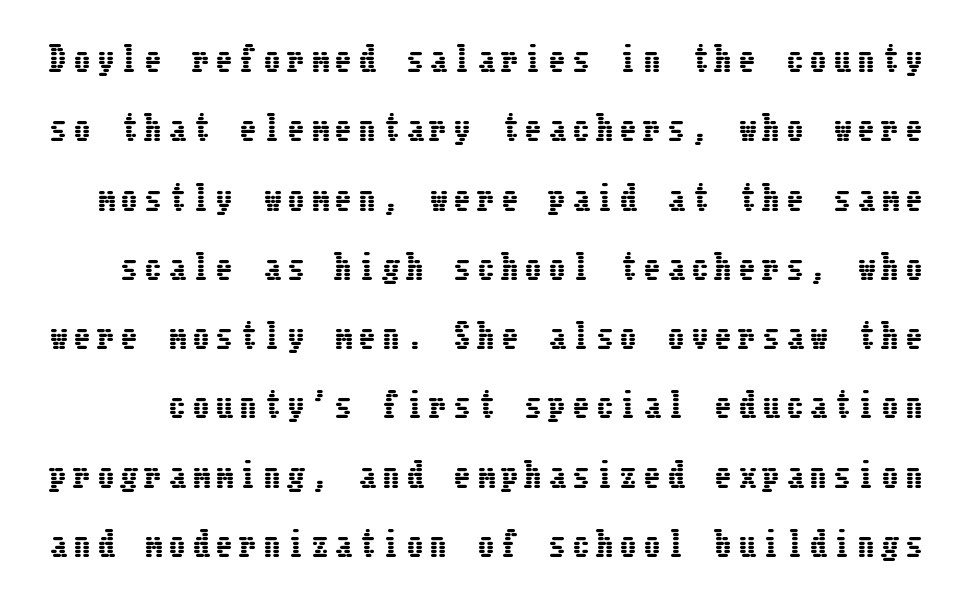
{"italic": "no", "width": "condensed", "stroke_contrast": "low", "x_height": "medium", "underline": "no", "line_spacing": "loose", "line_spacing_ratio": 2.1, "letter_spacing": "wide", "letter_spacing_em": 0.22, "glyph_px": 33}
